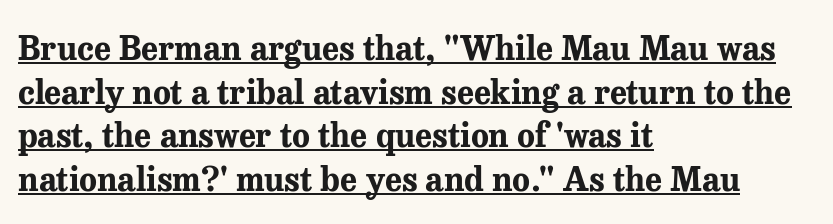
{"serif": "yes", "italic": "no", "bold": "yes", "weight": "bold", "width": "normal", "stroke_contrast": "medium", "x_height": "medium", "monospaced": "no", "underline": "yes", "align": "left", "line_spacing": "normal", "line_spacing_ratio": 1.32, "letter_spacing": "normal", "letter_spacing_em": 0.0, "glyph_px": 33}
